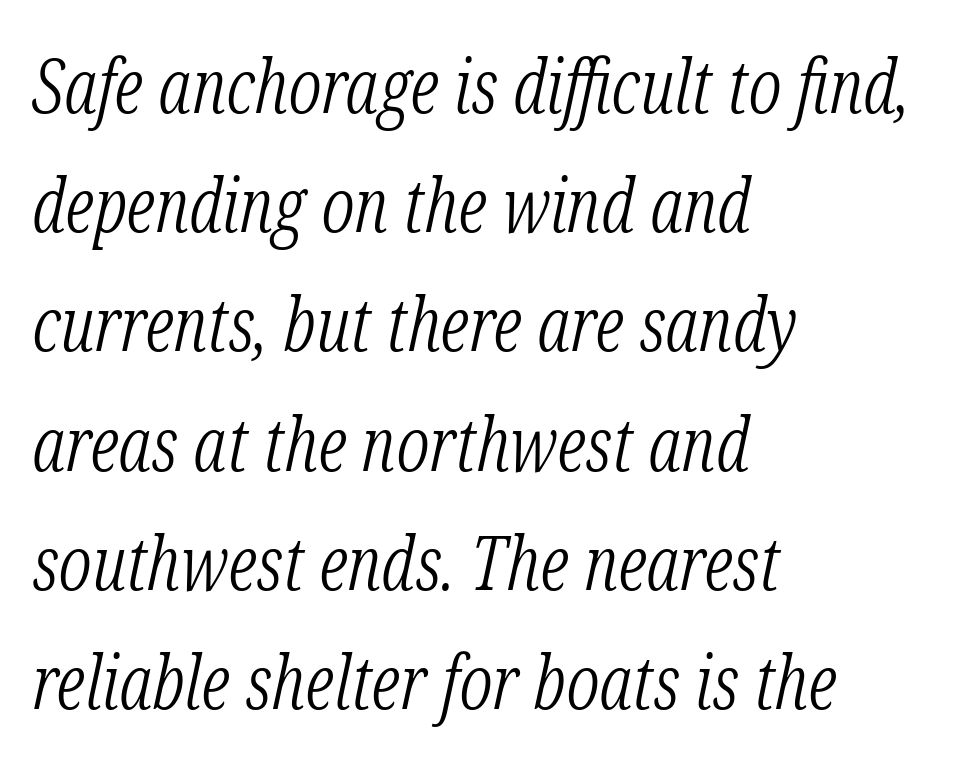
The image shows 75 px light, condensed serif type, italic (leaning right); set left-aligned, normal line spacing (1.59x), normal letter spacing, not underlined; low stroke contrast and a medium x-height.
